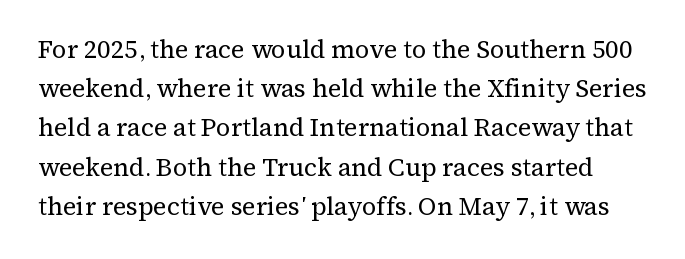
{"italic": "no", "bold": "no", "underline": "no", "line_spacing": "normal", "line_spacing_ratio": 1.57, "letter_spacing": "normal", "letter_spacing_em": 0.0, "glyph_px": 25}
